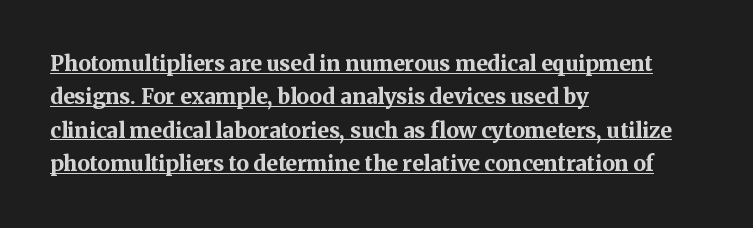
The image shows 21 px bold type, upright; set left-aligned, normal line spacing (1.59x), normal letter spacing, underlined.
